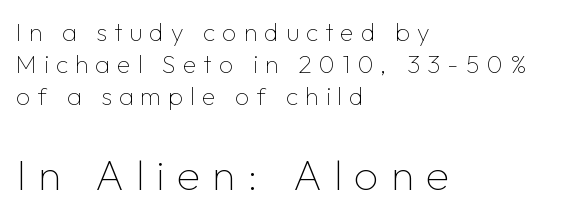
{"serif": "no", "italic": "no", "bold": "no", "weight": "thin", "width": "normal", "stroke_contrast": "low", "x_height": "medium", "monospaced": "no", "underline": "no", "align": "left", "line_spacing": "normal", "line_spacing_ratio": 1.29, "letter_spacing": "wide", "letter_spacing_em": 0.28, "larger_block": "second", "size_ratio": 1.72, "glyph_px": 43}
